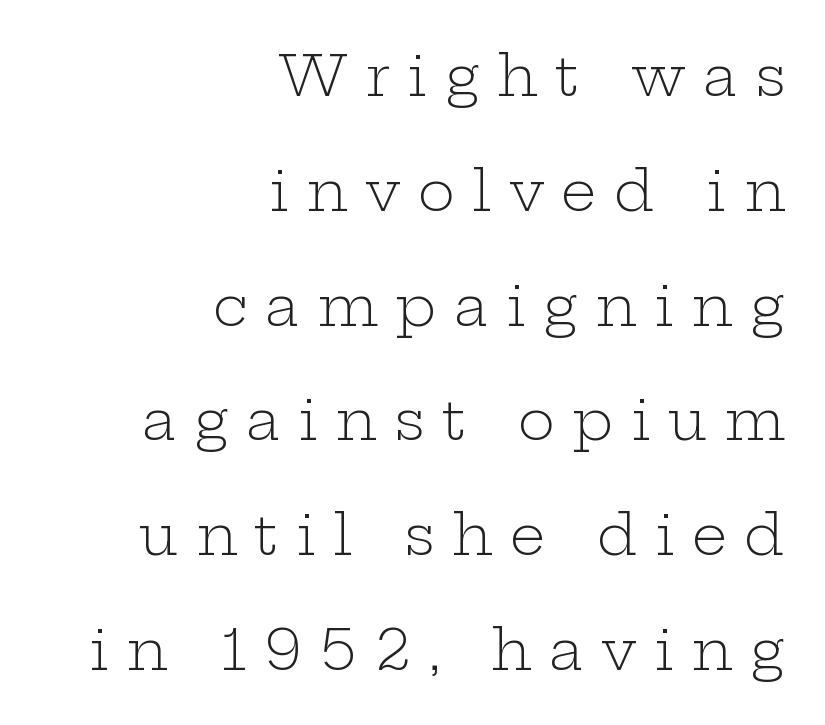
Q: Is the text bold? A: No.
Q: Is the text italic (slanted)? A: No, it is upright.
Q: Is the typeface a serif or a sans-serif typeface? A: Serif.
Q: Is the text underlined? A: No.
Q: How is the paragraph aligned? A: Right-aligned.
Q: Is the spacing between letters normal or unusually wide? A: Unusually wide.
Q: Is the spacing between lines tight, normal or loose? A: Loose.
Q: Width (condensed, normal, or wide)? A: Wide.
Q: Stroke contrast? A: Low.
Q: x-height? A: Medium.
Q: Monospaced? A: No.
